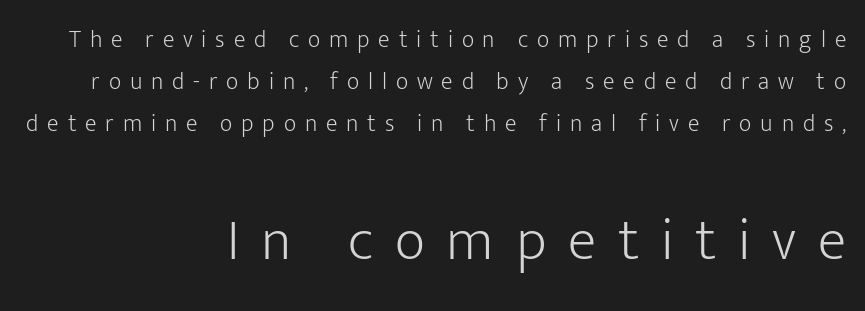
The image shows 59 px light sans-serif type, upright; set right-aligned, line spacing 1.75x, unusually wide letter spacing (+0.37 em), not underlined; the second (bottom) block is 2.46x larger; low stroke contrast and a medium x-height.
